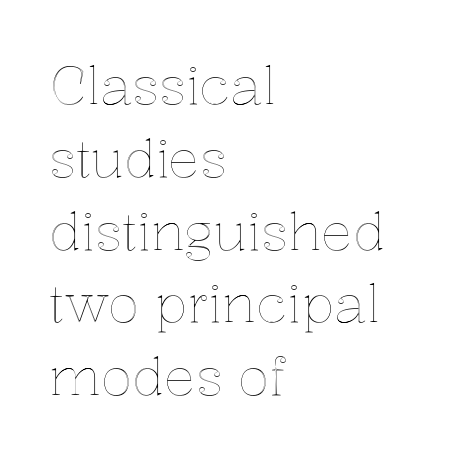
The image shows 52 px text type, upright; set left-aligned, normal line spacing (1.4x), normal letter spacing, not underlined; a medium x-height.
